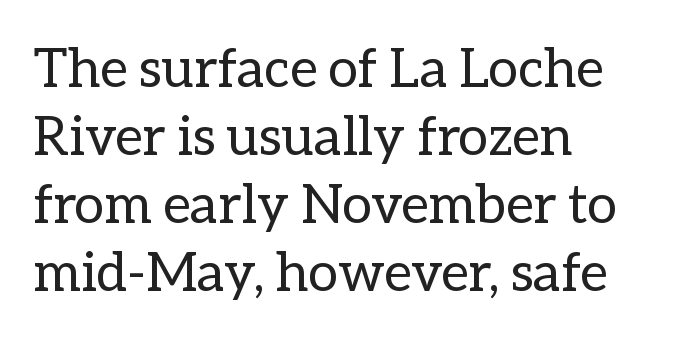
Q: Is the text bold? A: No.
Q: Is the text italic (slanted)? A: No, it is upright.
Q: Is the text underlined? A: No.
Q: How is the paragraph aligned? A: Left-aligned.
Q: Is the spacing between letters normal or unusually wide? A: Normal.
Q: Is the spacing between lines tight, normal or loose? A: Normal.
Q: Width (condensed, normal, or wide)? A: Normal.
Q: Stroke contrast? A: Low.
Q: x-height? A: Medium.
Q: Monospaced? A: No.
